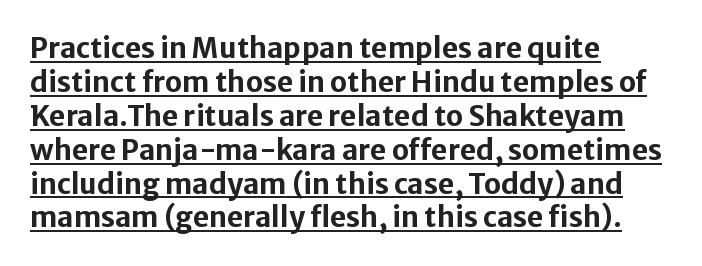
A typographer would call this underscored text. A typesetter would call this proportional, since set widths differ per character. The paragraph shown leans on its left margin. The line texture is even and compact thanks to regular tracking. No italicization has been applied; the sample stays upright. You can tell from the bare stems that sans-serif type was used.
